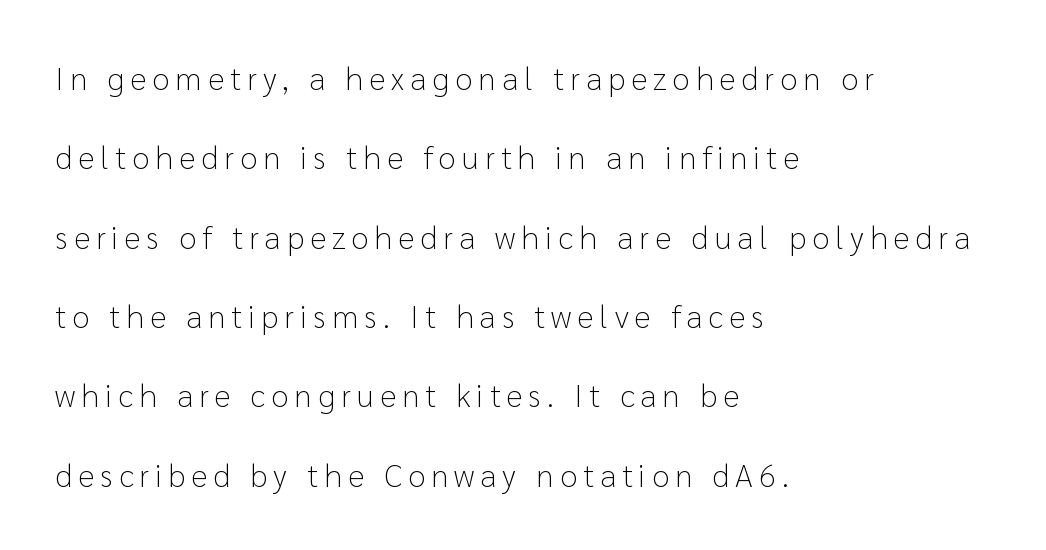
The letters advance in unequal steps, a hallmark of proportional type. Only glyphs here, with clear space below each row. Are there feet on the stems? There aren't — it's a sans. The passage shown stacks its lines with a broad gap. The font's upright variant was chosen for this text. Horizontally, the lines are justified to the leading edge only.
